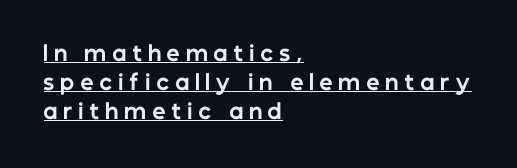
The strokes are fattened all the way to bold. Has an underline been added? It has. There is plenty of visible air inserted between adjacent glyphs. Unlike italic type, these characters show no tilt at all.
